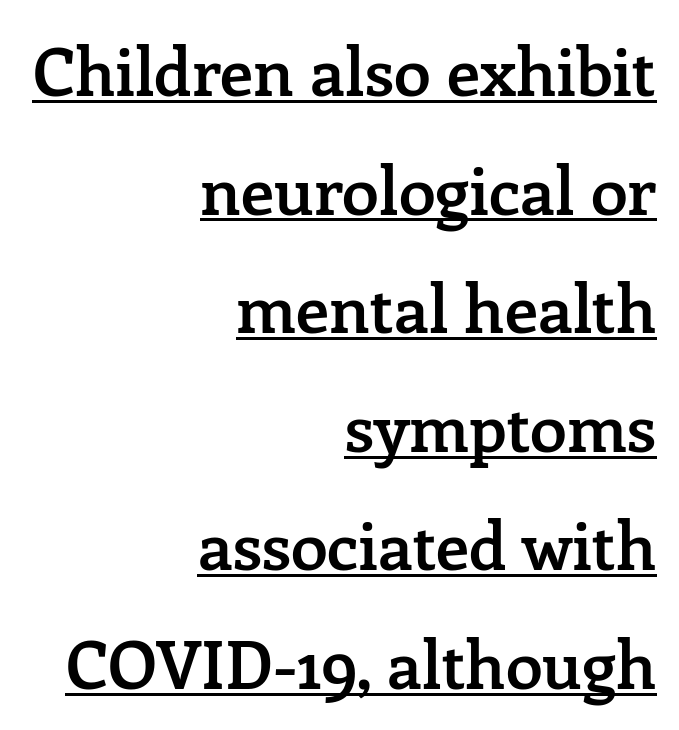
The image shows 67 px semibold serif type, upright; set right-aligned, line spacing 1.77x, normal letter spacing, underlined; low stroke contrast and a medium x-height.
